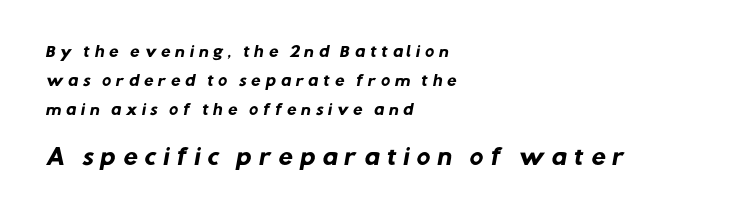
Q: Is the text bold? A: Yes.
Q: Is the text underlined? A: No.
Q: How is the paragraph aligned? A: Left-aligned.
Q: Is the spacing between letters normal or unusually wide? A: Unusually wide.
Q: Is the spacing between lines tight, normal or loose? A: Loose.
Q: Which block of text is set in a larger size, the first (top) or the second (bottom)? A: The second (bottom) one.
